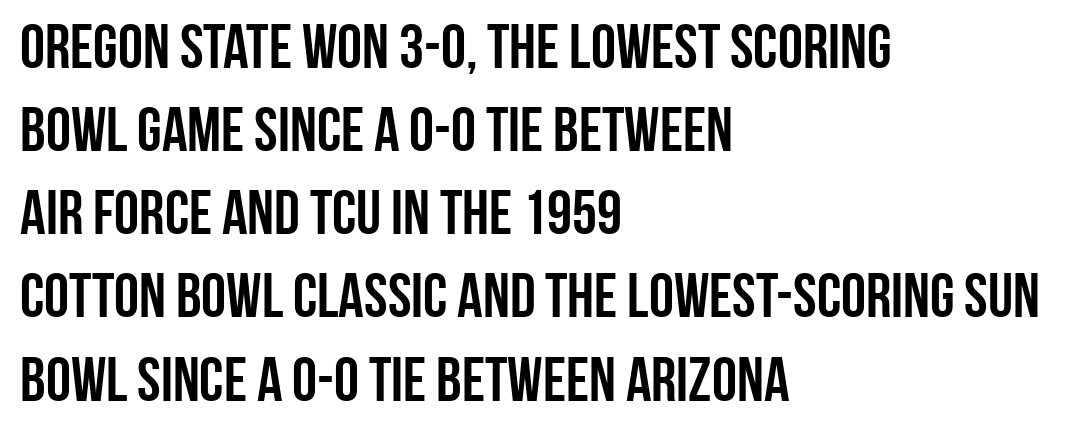
The image shows 63 px semibold, condensed sans-serif type, upright; set left-aligned, normal line spacing (1.32x), normal letter spacing, not underlined; low stroke contrast and a large x-height.
